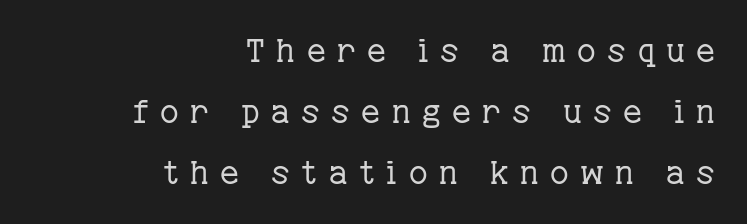
The image shows 32 px regular-weight serif type, upright; set right-aligned, loose line spacing (1.91x), unusually wide letter spacing (+0.36 em), not underlined; low stroke contrast and a medium x-height.
